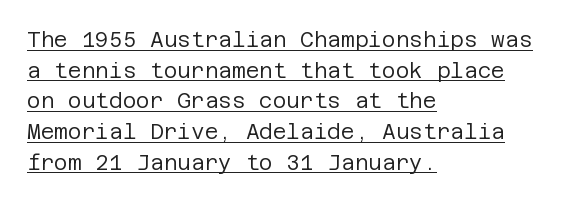
Nothing unusual about the tracking: characters are spaced as the font intends. A normal amount of white space separates one row of letters from the next. No heavy texture on the line: the type isn't bold. Is there any slant? The stems are plumb.
